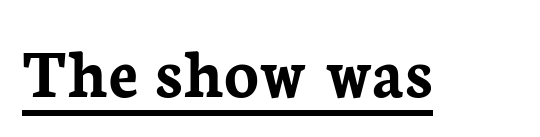
Q: Is the text bold? A: Yes.
Q: Is the text italic (slanted)? A: No, it is upright.
Q: Is the typeface a serif or a sans-serif typeface? A: Serif.
Q: Is the text underlined? A: Yes.
Q: Is the spacing between letters normal or unusually wide? A: Normal.
Q: Width (condensed, normal, or wide)? A: Normal.
Q: Stroke contrast? A: Low.
Q: x-height? A: Medium.
Q: Monospaced? A: No.
